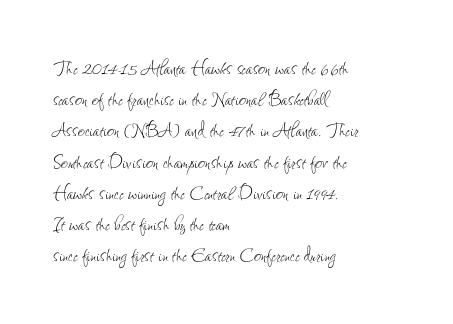
Q: Is the text bold? A: No.
Q: Is the text italic (slanted)? A: Yes.
Q: Is the text underlined? A: No.
Q: How is the paragraph aligned? A: Left-aligned.
Q: Is the spacing between letters normal or unusually wide? A: Normal.
Q: Is the spacing between lines tight, normal or loose? A: Normal.
